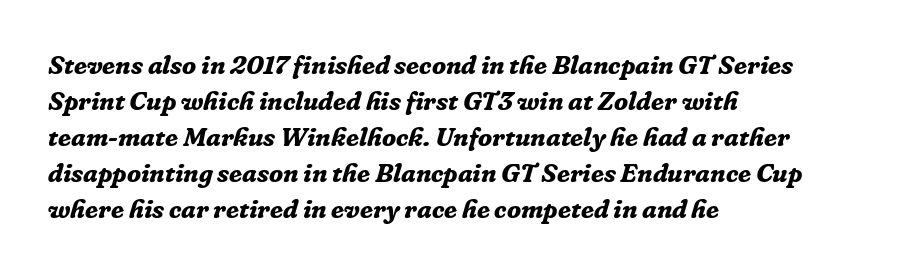
Q: Is the text bold? A: Yes.
Q: Is the text italic (slanted)? A: Yes, it leans right by about 16 degrees.
Q: Is the text underlined? A: No.
Q: How is the paragraph aligned? A: Left-aligned.
Q: Is the spacing between letters normal or unusually wide? A: Normal.
Q: Is the spacing between lines tight, normal or loose? A: Normal.
